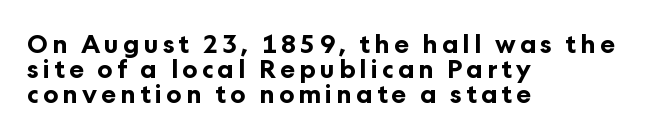
{"italic": "no", "bold": "yes", "underline": "no", "align": "left", "line_spacing": "tight", "line_spacing_ratio": 1.0, "glyph_px": 25}
